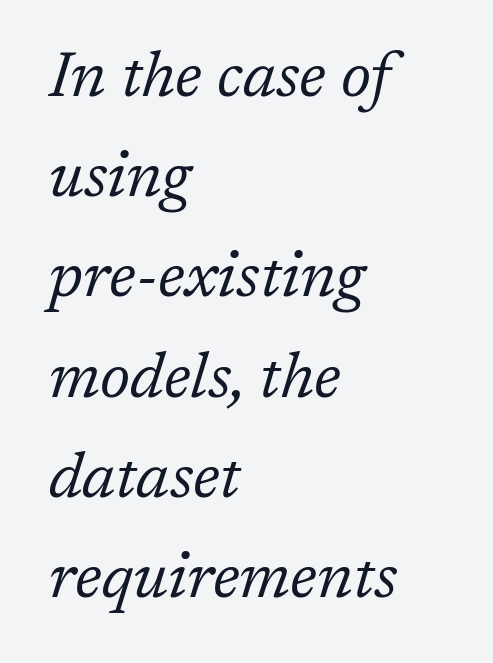
{"serif": "yes", "italic": "yes", "lean": "right", "slant_degrees": 17, "bold": "no", "weight": "regular", "width": "normal", "stroke_contrast": "low", "x_height": "medium", "monospaced": "no", "underline": "no", "align": "left", "line_spacing": "normal", "line_spacing_ratio": 1.59, "letter_spacing": "normal", "letter_spacing_em": 0.0, "glyph_px": 63}
